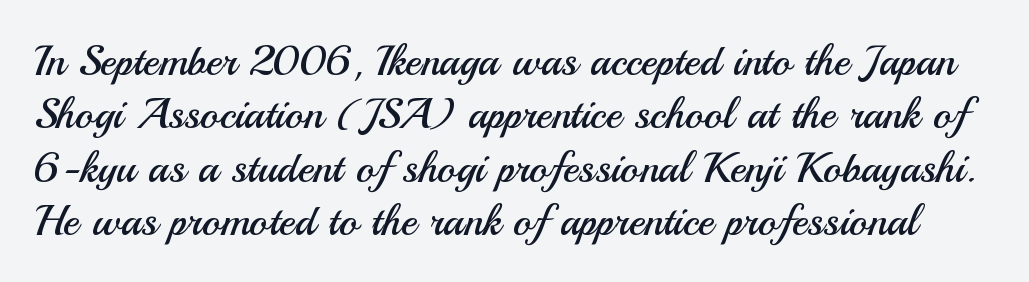
The image shows 43 px regular-weight sans-serif type; set line spacing 1.24x, normal letter spacing, not underlined; medium stroke contrast and a small x-height.
